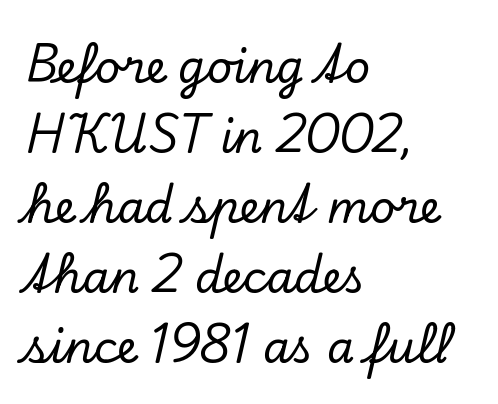
{"serif": "yes", "italic": "yes", "lean": "right", "slant_degrees": 13, "width": "normal", "stroke_contrast": "low", "x_height": "small", "monospaced": "no", "underline": "no", "align": "left", "line_spacing": "normal", "line_spacing_ratio": 1.59, "letter_spacing": "normal", "letter_spacing_em": 0.0, "glyph_px": 44}
